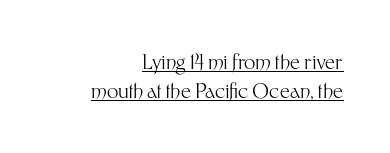
{"italic": "no", "bold": "no", "underline": "yes", "align": "right", "line_spacing": "normal", "line_spacing_ratio": 1.46, "letter_spacing": "normal", "letter_spacing_em": 0.0, "glyph_px": 20}
